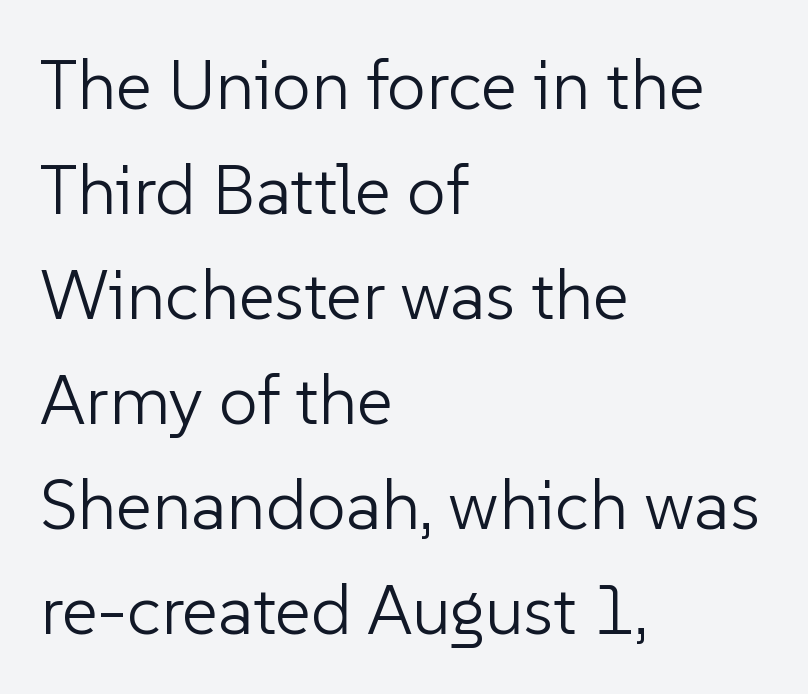
{"serif": "no", "italic": "no", "bold": "no", "weight": "light", "width": "normal", "stroke_contrast": "low", "x_height": "medium", "monospaced": "no", "underline": "no", "align": "left", "line_spacing": "normal", "line_spacing_ratio": 1.5, "letter_spacing": "normal", "letter_spacing_em": 0.0, "glyph_px": 70}
